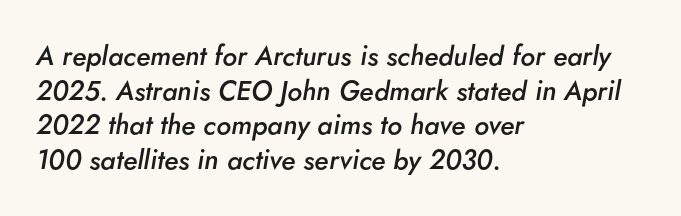
Q: Is the text bold? A: Semi-bold.
Q: Is the text italic (slanted)? A: Yes, it leans right by about 5 degrees.
Q: Is the text underlined? A: No.
Q: How is the paragraph aligned? A: Left-aligned.
Q: Is the spacing between letters normal or unusually wide? A: Normal.
Q: Is the spacing between lines tight, normal or loose? A: Normal.
